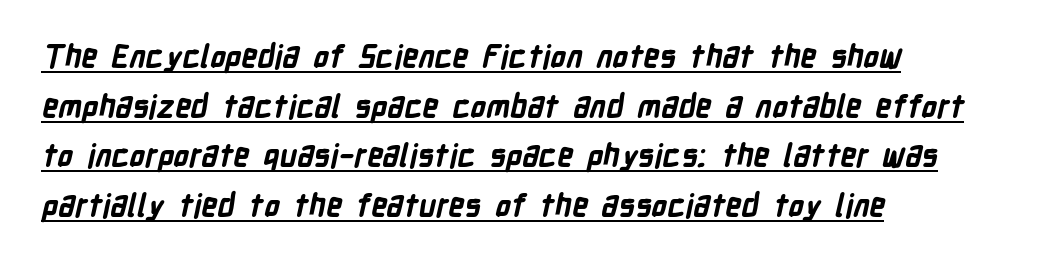
Q: Is the text bold? A: Yes.
Q: Is the typeface a serif or a sans-serif typeface? A: Sans-serif.
Q: Is the text underlined? A: Yes.
Q: How is the paragraph aligned? A: Left-aligned.
Q: Is the spacing between letters normal or unusually wide? A: Normal.
Q: Is the spacing between lines tight, normal or loose? A: Normal.
Q: Width (condensed, normal, or wide)? A: Condensed.
Q: Stroke contrast? A: Low.
Q: x-height? A: Medium.
Q: Monospaced? A: No.
